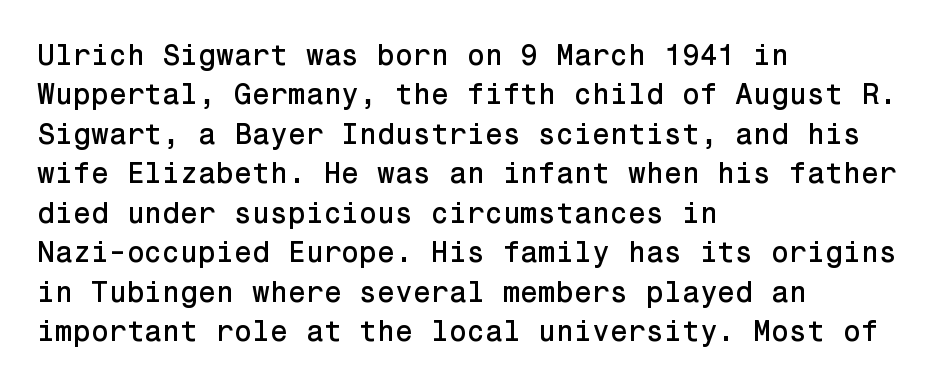
{"serif": "no", "italic": "no", "width": "normal", "stroke_contrast": "low", "x_height": "medium", "underline": "no", "align": "left", "line_spacing": "normal", "line_spacing_ratio": 1.36, "letter_spacing": "normal", "letter_spacing_em": 0.0, "glyph_px": 29}
